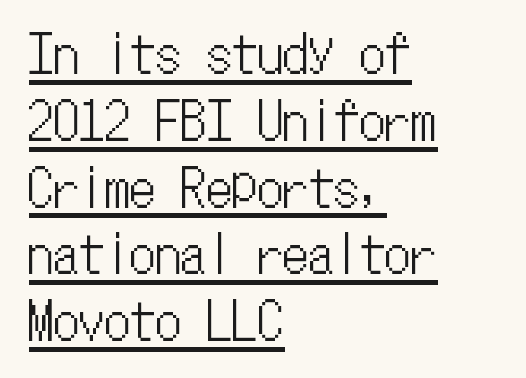
Q: Is the text italic (slanted)? A: No, it is upright.
Q: Is the text underlined? A: Yes.
Q: How is the paragraph aligned? A: Left-aligned.
Q: Is the spacing between letters normal or unusually wide? A: Normal.
Q: Is the spacing between lines tight, normal or loose? A: Normal.
Q: Width (condensed, normal, or wide)? A: Condensed.
Q: Stroke contrast? A: Low.
Q: x-height? A: Medium.
Q: Monospaced? A: Yes.
